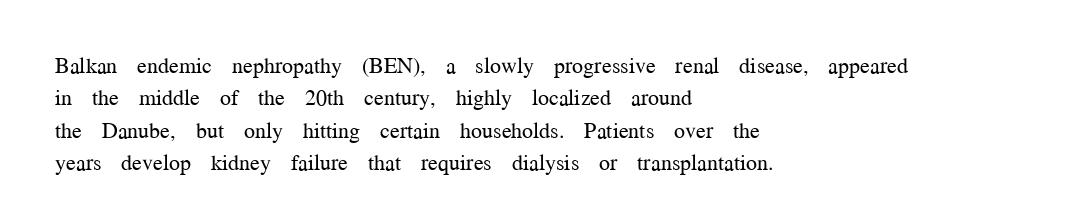
{"italic": "no", "bold": "no", "underline": "no", "align": "left", "line_spacing": "normal", "line_spacing_ratio": 1.47, "letter_spacing": "normal", "letter_spacing_em": 0.0, "glyph_px": 22}
